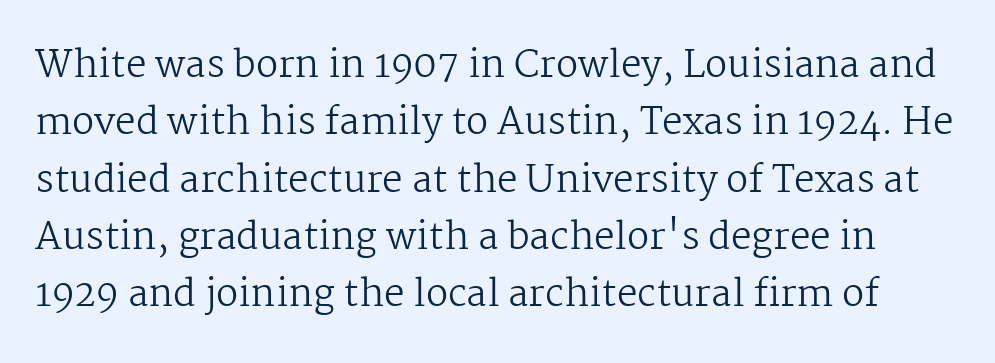
Q: Is the text bold? A: No.
Q: Is the text italic (slanted)? A: No, it is upright.
Q: Is the typeface a serif or a sans-serif typeface? A: Serif.
Q: Is the text underlined? A: No.
Q: Is the spacing between letters normal or unusually wide? A: Normal.
Q: Is the spacing between lines tight, normal or loose? A: Normal.
Q: Width (condensed, normal, or wide)? A: Normal.
Q: Stroke contrast? A: Medium.
Q: x-height? A: Medium.
Q: Monospaced? A: No.
